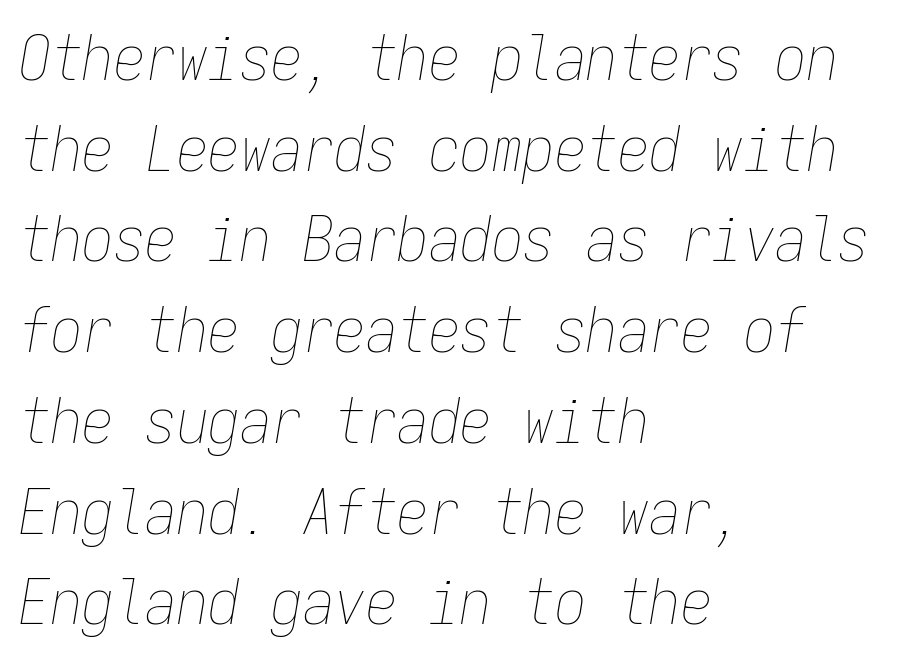
{"italic": "yes", "lean": "right", "slant_degrees": 9, "bold": "no", "weight": "thin", "width": "condensed", "stroke_contrast": "low", "x_height": "medium", "monospaced": "yes", "underline": "no", "align": "left", "line_spacing": "normal", "line_spacing_ratio": 1.44, "letter_spacing": "normal", "letter_spacing_em": 0.0, "glyph_px": 63}
